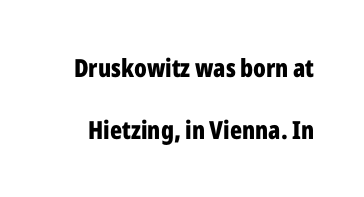
Q: Is the text bold? A: Yes.
Q: Is the text italic (slanted)? A: No, it is upright.
Q: Is the text underlined? A: No.
Q: Is the spacing between letters normal or unusually wide? A: Normal.
Q: Is the spacing between lines tight, normal or loose? A: Loose.
